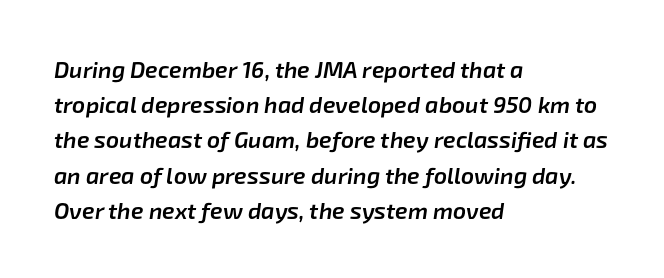
Q: Is the text bold? A: Semi-bold.
Q: Is the text italic (slanted)? A: Yes, it leans right by about 8 degrees.
Q: Is the text underlined? A: No.
Q: How is the paragraph aligned? A: Left-aligned.
Q: Is the spacing between letters normal or unusually wide? A: Normal.
Q: Is the spacing between lines tight, normal or loose? A: Normal.
